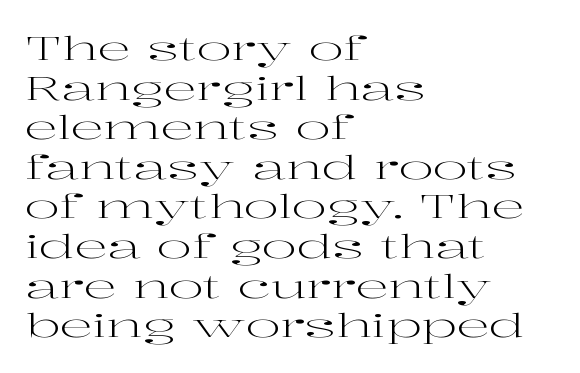
Q: Is the text bold? A: No.
Q: Is the text italic (slanted)? A: No, it is upright.
Q: Is the typeface a serif or a sans-serif typeface? A: Serif.
Q: Is the text underlined? A: No.
Q: How is the paragraph aligned? A: Left-aligned.
Q: Is the spacing between letters normal or unusually wide? A: Normal.
Q: Width (condensed, normal, or wide)? A: Wide.
Q: Stroke contrast? A: High.
Q: x-height? A: Medium.
Q: Monospaced? A: No.
